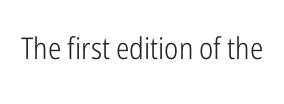
{"serif": "no", "italic": "no", "bold": "no", "weight": "light", "width": "condensed", "stroke_contrast": "low", "x_height": "medium", "monospaced": "no", "underline": "no", "letter_spacing": "normal", "letter_spacing_em": 0.0, "glyph_px": 30}
